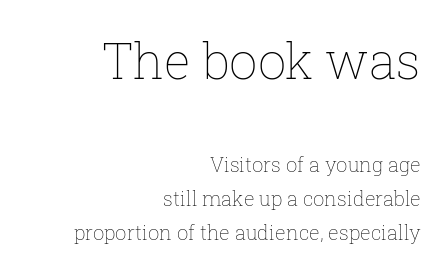
Nope, not italic — everything's standing straight. The space directly below the letters is spotless. The passage shown is not bold in any degree. Horizontal alignment here is rightward, an uncommon choice for prose. Larger block? The one above; the one below is distinctly smaller.
